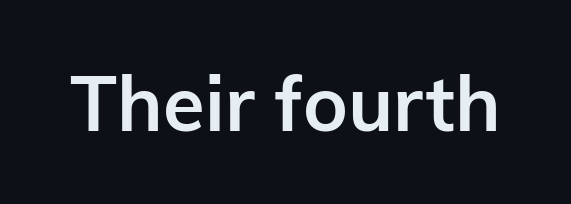
Font category for this specimen: sans-serif. In terms of weight, the rendering is a true, heavy bold. Default kerning and tracking; the words read as compact shapes. The zone under the glyphs is completely vacant. These lines are rendered in a variable-pitch font. Posture: vertical.
